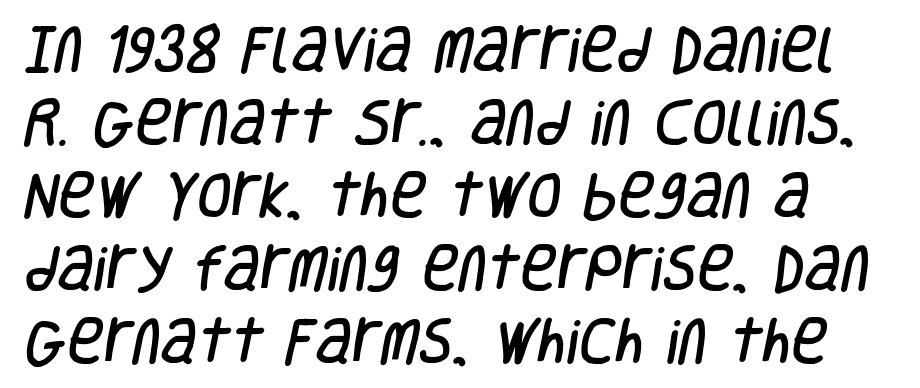
Q: Is the typeface a serif or a sans-serif typeface? A: Sans-serif.
Q: Is the text underlined? A: No.
Q: How is the paragraph aligned? A: Left-aligned.
Q: Is the spacing between letters normal or unusually wide? A: Normal.
Q: Is the spacing between lines tight, normal or loose? A: Normal.
Q: Width (condensed, normal, or wide)? A: Condensed.
Q: Stroke contrast? A: Low.
Q: x-height? A: Large.
Q: Monospaced? A: No.
